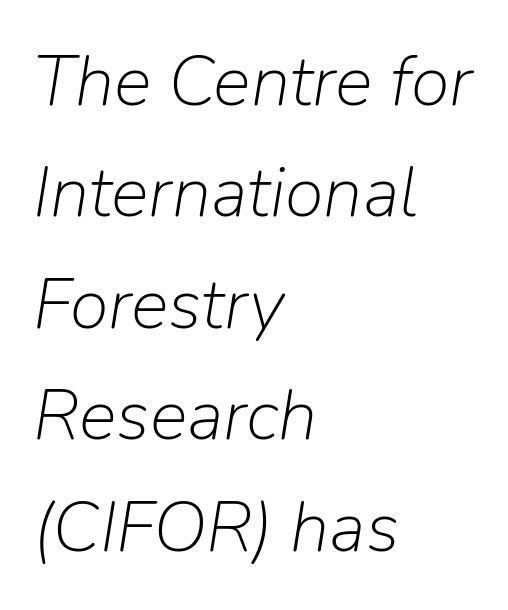
The face looks like a standard text weight, possibly lighter. You could call the tracking neutral — neither tight nor loose. These lines stack with their left ends in a neat column. Italic: yes, the glyphs are oblique. Is this a fixed-width face? No — the glyphs have proportional, varying widths. In terms of leading, this rendering sits right in the middle.
